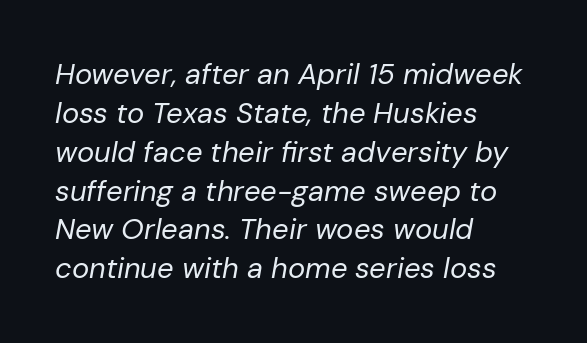
{"italic": "yes", "lean": "right", "slant_degrees": 10, "bold": "no", "weight": "regular", "width": "normal", "stroke_contrast": "low", "x_height": "medium", "monospaced": "no", "underline": "no", "align": "left", "line_spacing": "normal", "line_spacing_ratio": 1.34, "letter_spacing": "normal", "letter_spacing_em": 0.0, "glyph_px": 29}
